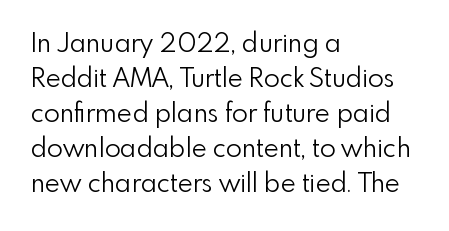
How are the letters spaced? Ordinarily, with no added tracking. Has an underline been added? It has not. Honestly, the row spacing looks completely unremarkable. The font is comparable to plain body text, perhaps lighter. Visually the block forms a straight wall on the left and a jagged coastline on the right.
